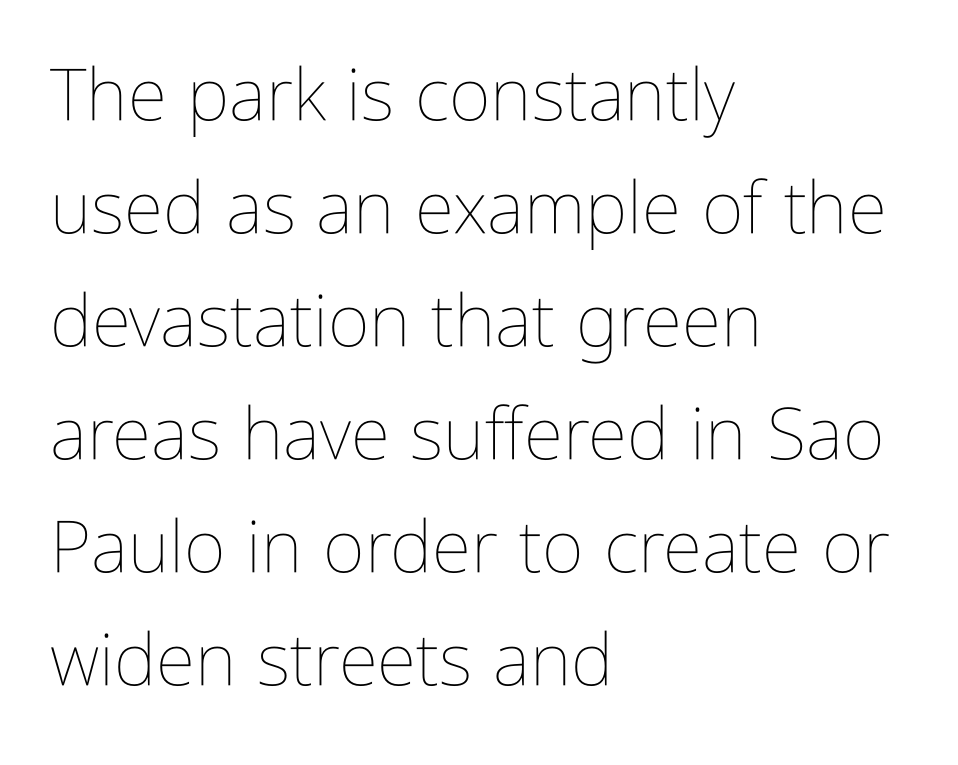
Q: Is the text bold? A: No.
Q: Is the text italic (slanted)? A: No, it is upright.
Q: Is the text underlined? A: No.
Q: How is the paragraph aligned? A: Left-aligned.
Q: Is the spacing between letters normal or unusually wide? A: Normal.
Q: Is the spacing between lines tight, normal or loose? A: Normal.
Q: Width (condensed, normal, or wide)? A: Condensed.
Q: Stroke contrast? A: Low.
Q: x-height? A: Medium.
Q: Monospaced? A: No.
